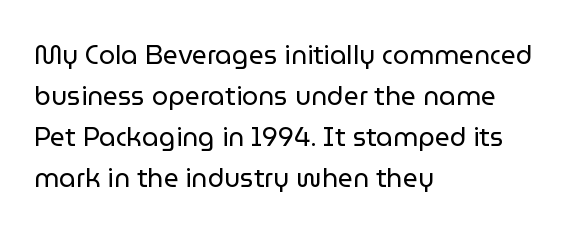
Q: Is the text bold? A: No.
Q: Is the text italic (slanted)? A: No, it is upright.
Q: Is the text underlined? A: No.
Q: How is the paragraph aligned? A: Left-aligned.
Q: Is the spacing between letters normal or unusually wide? A: Normal.
Q: Is the spacing between lines tight, normal or loose? A: Normal.
